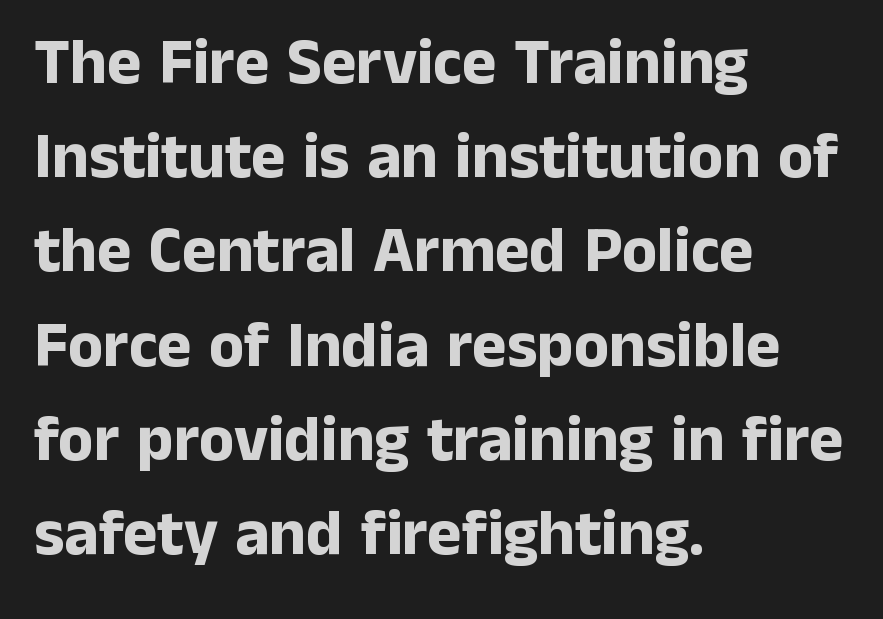
The image shows 65 px bold sans-serif type, upright; set left-aligned, normal line spacing (1.45x), normal letter spacing, not underlined; low stroke contrast and a medium x-height.
